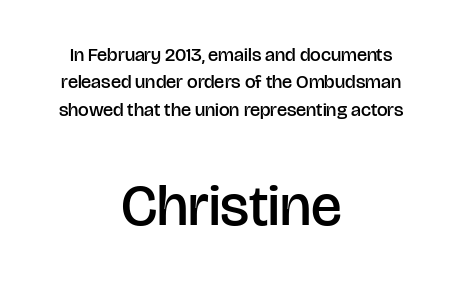
The image shows 58 px semibold sans-serif type, upright; set centered, normal line spacing (1.44x), normal letter spacing, not underlined; the second (bottom) block is 3.05x larger; low stroke contrast and a large x-height.
